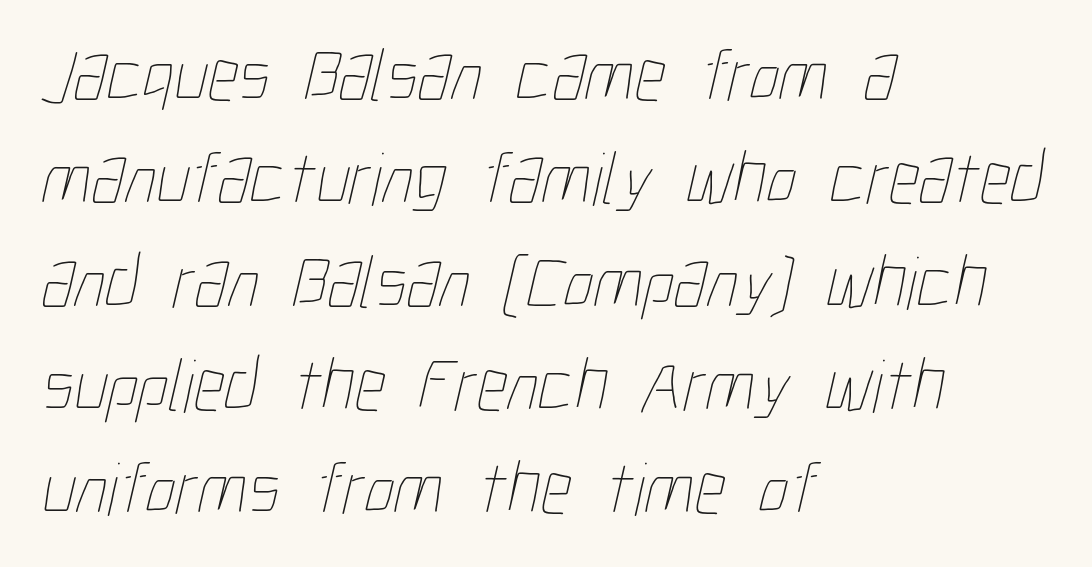
Q: Is the text bold? A: No.
Q: Is the text underlined? A: No.
Q: How is the paragraph aligned? A: Left-aligned.
Q: Is the spacing between letters normal or unusually wide? A: Normal.
Q: Is the spacing between lines tight, normal or loose? A: Normal.
Q: Width (condensed, normal, or wide)? A: Condensed.
Q: Stroke contrast? A: Low.
Q: x-height? A: Medium.
Q: Monospaced? A: No.
